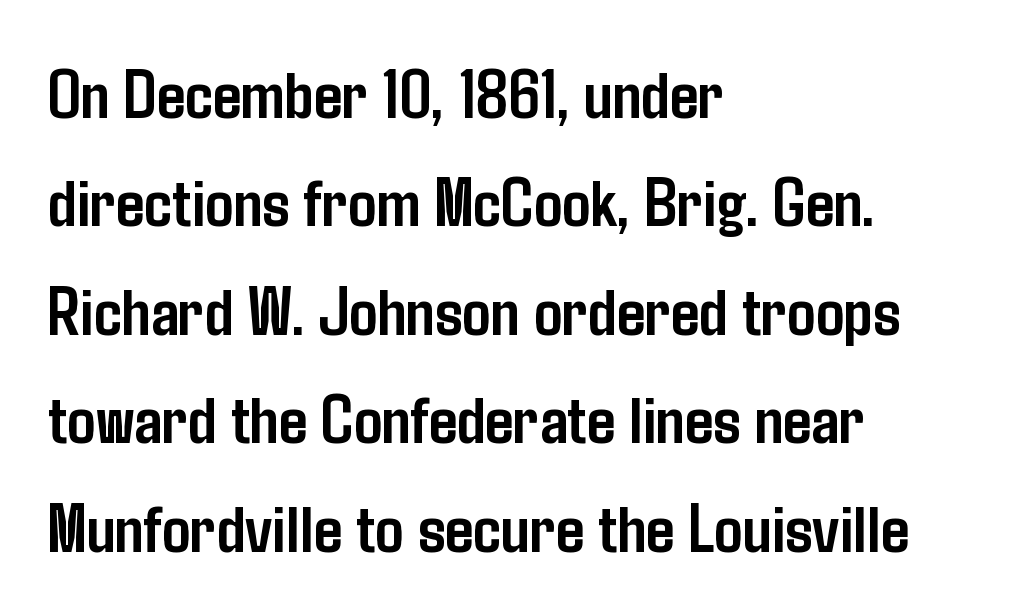
The image shows 70 px semibold, condensed sans-serif type, upright; set left-aligned, normal line spacing (1.55x), normal letter spacing, not underlined; low stroke contrast and a medium x-height.
